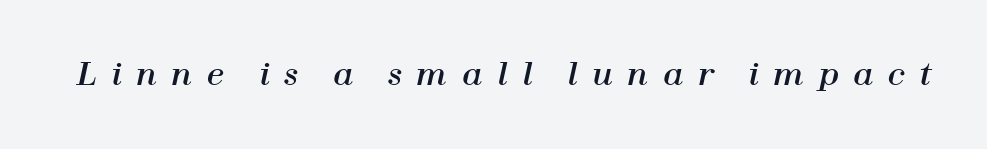
{"italic": "yes", "lean": "right", "slant_degrees": 12, "width": "normal", "stroke_contrast": "high", "x_height": "medium", "monospaced": "no", "underline": "no", "letter_spacing": "wide", "letter_spacing_em": 0.46, "glyph_px": 31}
